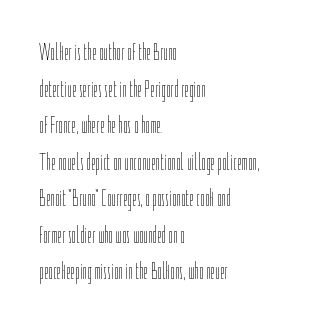
{"italic": "no", "bold": "no", "underline": "no", "align": "left", "line_spacing": "normal", "line_spacing_ratio": 1.59, "letter_spacing": "normal", "letter_spacing_em": 0.0, "glyph_px": 23}
